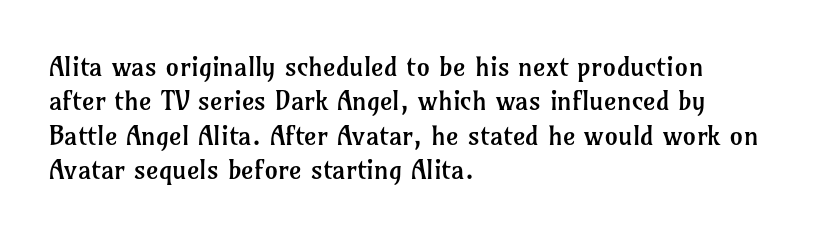
{"italic": "no", "bold": "no", "underline": "no", "align": "left", "line_spacing": "normal", "line_spacing_ratio": 1.27, "letter_spacing": "normal", "letter_spacing_em": 0.0, "glyph_px": 27}
